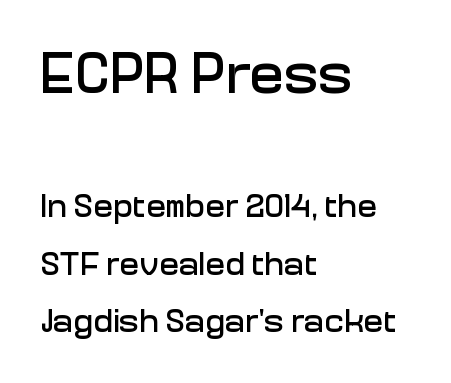
The image shows 58 px sans-serif type, upright; set left-aligned, line spacing 1.74x, normal letter spacing, not underlined; the first (top) block is 1.76x larger; low stroke contrast and a medium x-height.
